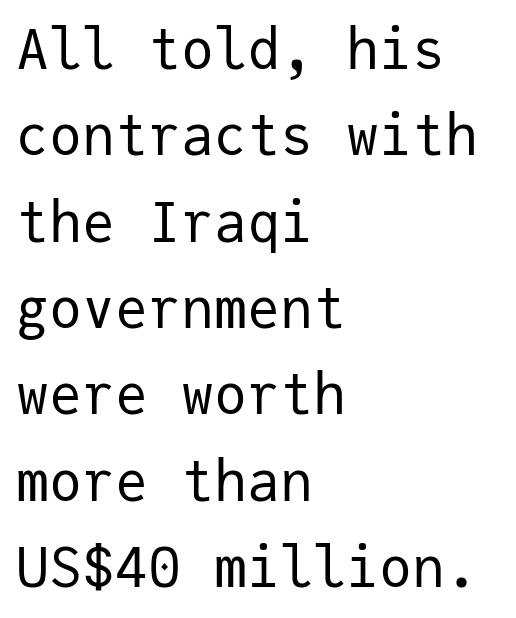
A sans-serif font was chosen for this passage. Compared with typical body copy, the letter spacing here is the same. Underline: absent. Stroke thickness stays within the range of a standard reading face or lighter.
